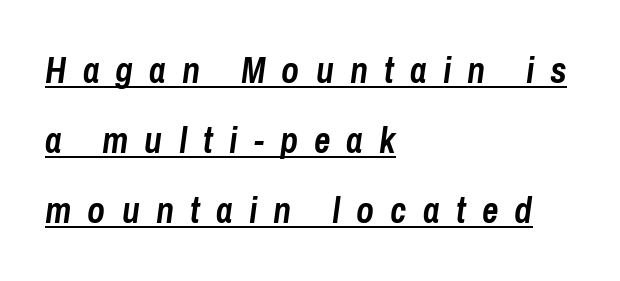
{"italic": "yes", "lean": "right", "slant_degrees": 8, "bold": "yes", "weight": "semibold", "width": "condensed", "stroke_contrast": "low", "x_height": "medium", "monospaced": "no", "underline": "yes", "align": "left", "line_spacing": "loose", "line_spacing_ratio": 1.95, "letter_spacing": "wide", "letter_spacing_em": 0.45, "glyph_px": 36}
